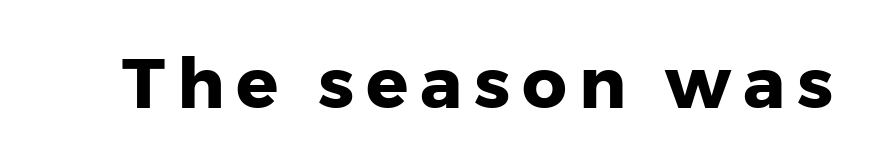
{"serif": "no", "italic": "no", "bold": "yes", "weight": "heavy", "width": "normal", "stroke_contrast": "low", "x_height": "medium", "monospaced": "no", "underline": "no", "glyph_px": 70}
